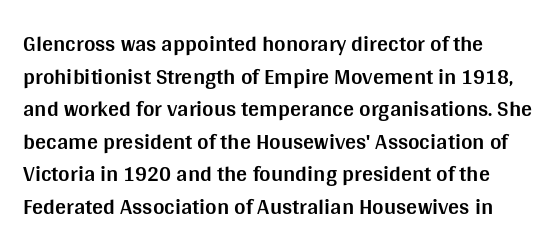
{"italic": "no", "bold": "yes", "underline": "no", "line_spacing": "normal", "line_spacing_ratio": 1.48, "letter_spacing": "normal", "letter_spacing_em": 0.0, "glyph_px": 22}
